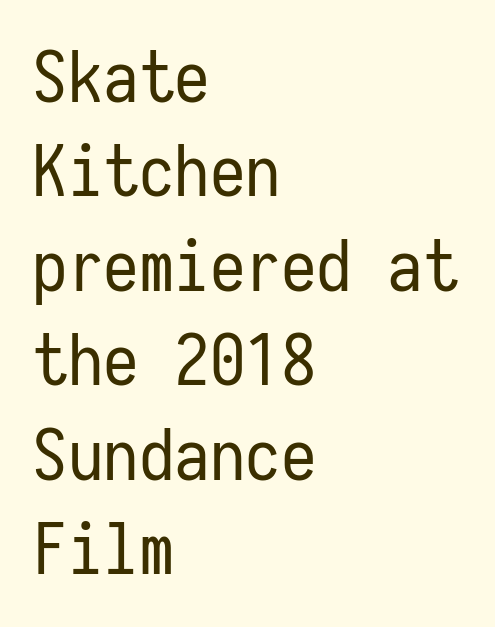
{"serif": "no", "italic": "no", "bold": "no", "weight": "regular", "width": "condensed", "stroke_contrast": "low", "x_height": "medium", "monospaced": "yes", "underline": "no", "align": "left", "line_spacing": "normal", "line_spacing_ratio": 1.33, "letter_spacing": "normal", "letter_spacing_em": 0.0, "glyph_px": 71}
